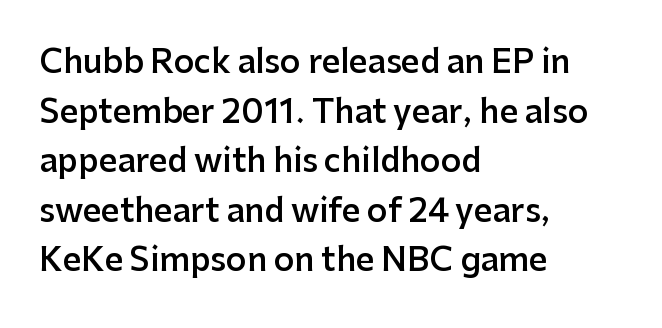
The image shows 32 px semibold sans-serif type, upright; set left-aligned, normal line spacing (1.55x), normal letter spacing, not underlined; low stroke contrast and a medium x-height.
